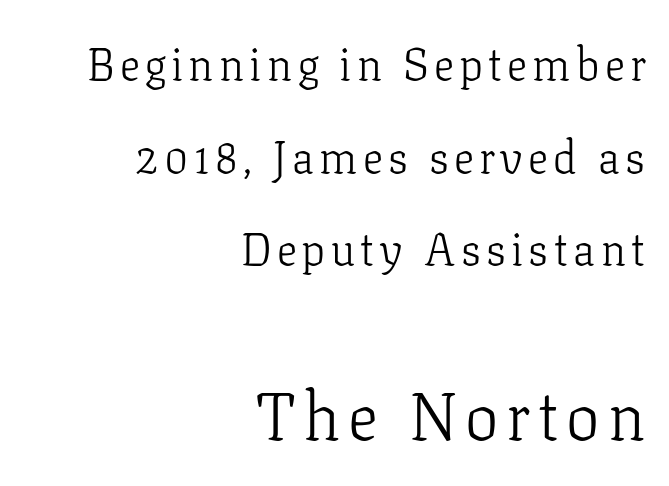
{"serif": "yes", "italic": "no", "bold": "no", "weight": "light", "width": "normal", "stroke_contrast": "low", "x_height": "medium", "monospaced": "no", "underline": "no", "align": "right", "line_spacing": "loose", "line_spacing_ratio": 2.06, "larger_block": "second", "size_ratio": 1.49, "glyph_px": 67}
